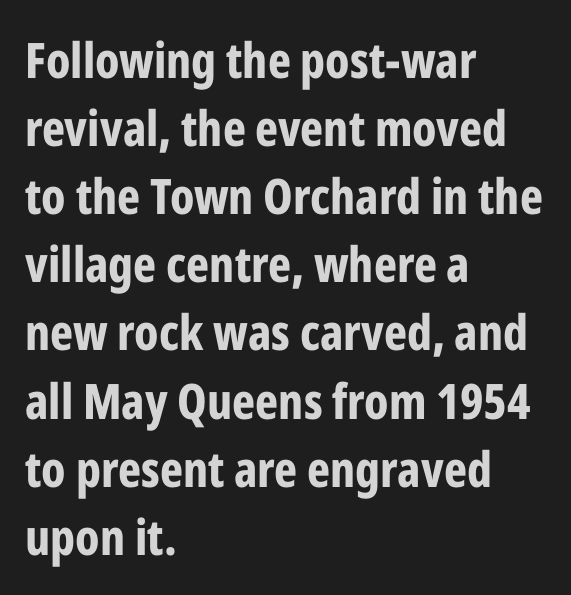
Q: Is the text bold? A: Yes.
Q: Is the text italic (slanted)? A: No, it is upright.
Q: Is the typeface a serif or a sans-serif typeface? A: Sans-serif.
Q: Is the text underlined? A: No.
Q: How is the paragraph aligned? A: Left-aligned.
Q: Is the spacing between letters normal or unusually wide? A: Normal.
Q: Is the spacing between lines tight, normal or loose? A: Normal.
Q: Width (condensed, normal, or wide)? A: Condensed.
Q: Stroke contrast? A: Low.
Q: x-height? A: Medium.
Q: Monospaced? A: No.
